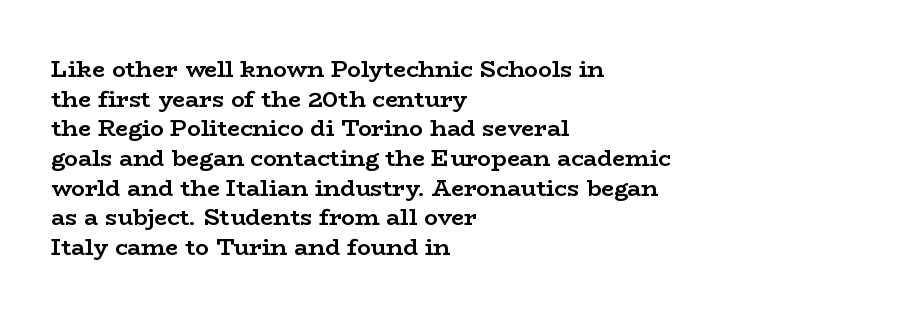
Q: Is the text bold? A: Yes.
Q: Is the text italic (slanted)? A: No, it is upright.
Q: Is the text underlined? A: No.
Q: How is the paragraph aligned? A: Left-aligned.
Q: Is the spacing between letters normal or unusually wide? A: Normal.
Q: Is the spacing between lines tight, normal or loose? A: Normal.
